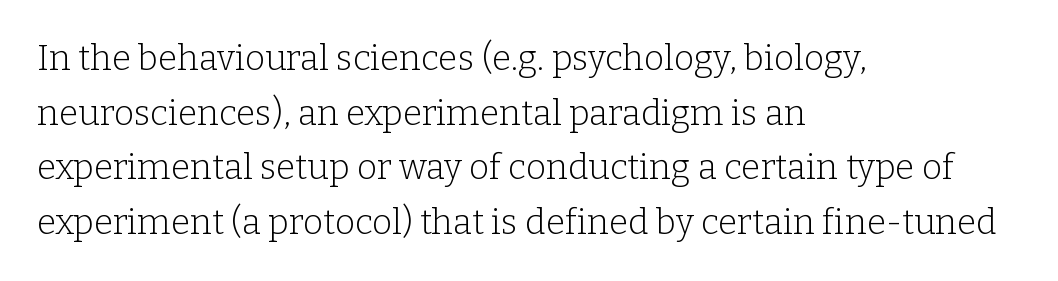
{"serif": "yes", "italic": "no", "bold": "no", "weight": "light", "width": "normal", "stroke_contrast": "low", "x_height": "medium", "monospaced": "no", "underline": "no", "align": "left", "line_spacing": "normal", "line_spacing_ratio": 1.56, "letter_spacing": "normal", "letter_spacing_em": 0.0, "glyph_px": 35}
